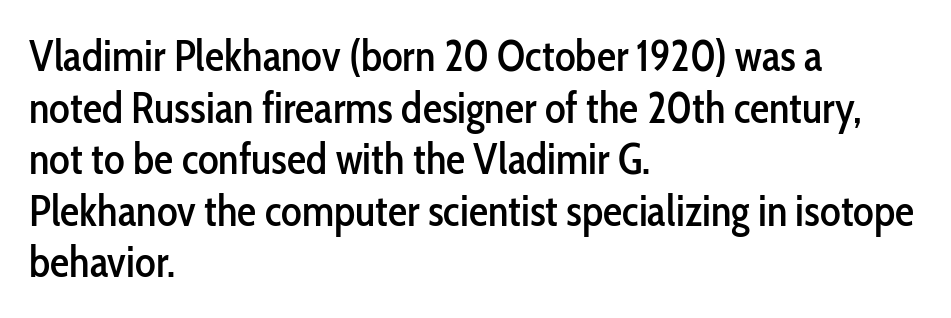
The passage is arranged the way most books set body copy — flush left. Compared with typical body copy, the letter spacing here is the same. Tall strokes in this sample are plumb rather than angled. This sample uses a sans-serif face. Check under the words: just untouched page.
